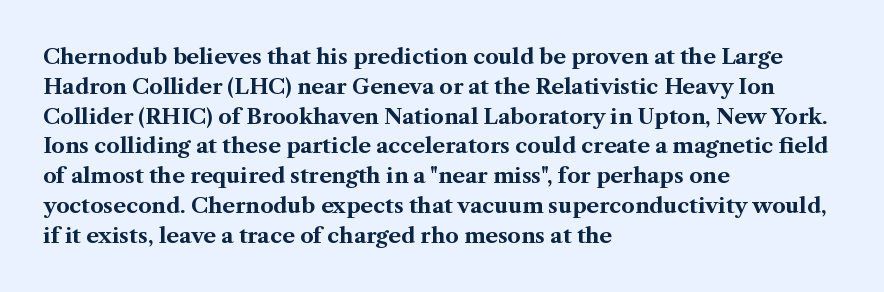
{"italic": "no", "bold": "yes", "underline": "no", "align": "left", "line_spacing": "normal", "line_spacing_ratio": 1.42, "letter_spacing": "normal", "letter_spacing_em": 0.0, "glyph_px": 21}
